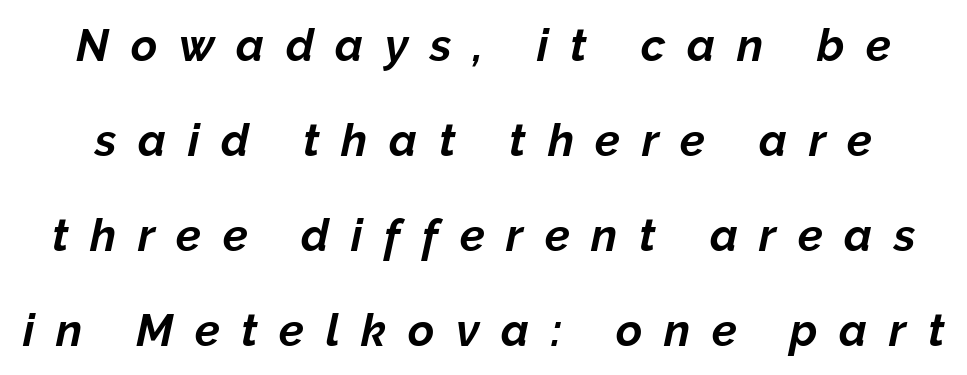
{"italic": "yes", "lean": "right", "slant_degrees": 12, "bold": "yes", "weight": "bold", "width": "normal", "stroke_contrast": "low", "x_height": "medium", "monospaced": "no", "underline": "no", "line_spacing": "loose", "line_spacing_ratio": 2.11, "letter_spacing": "wide", "letter_spacing_em": 0.48, "glyph_px": 45}
